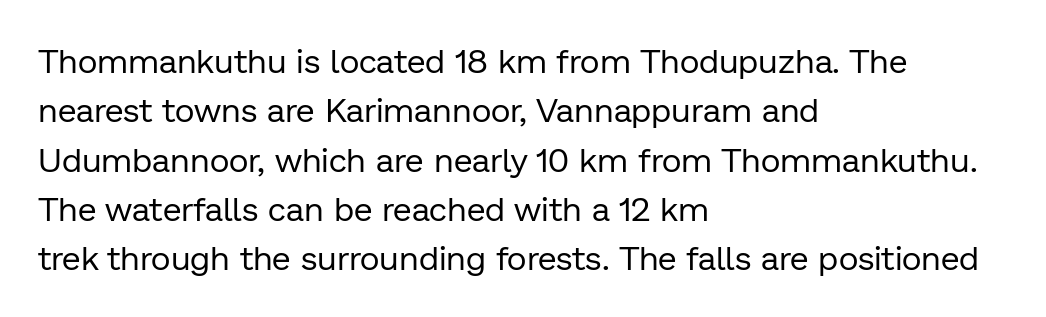
The image shows 34 px regular-weight sans-serif type, upright; set left-aligned, normal line spacing (1.45x), normal letter spacing, not underlined; low stroke contrast and a medium x-height.
